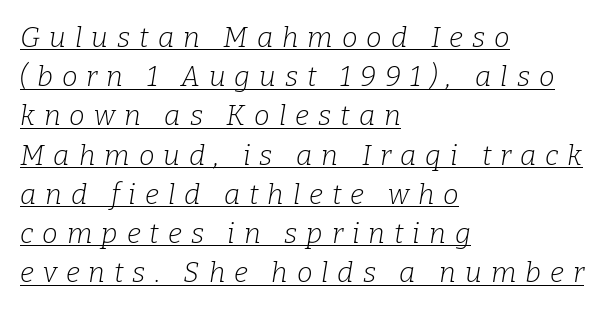
{"serif": "yes", "italic": "yes", "lean": "right", "slant_degrees": 9, "bold": "no", "weight": "light", "width": "normal", "stroke_contrast": "low", "x_height": "medium", "monospaced": "no", "underline": "yes", "align": "left", "line_spacing": "normal", "line_spacing_ratio": 1.4, "letter_spacing": "wide", "letter_spacing_em": 0.32, "glyph_px": 28}
